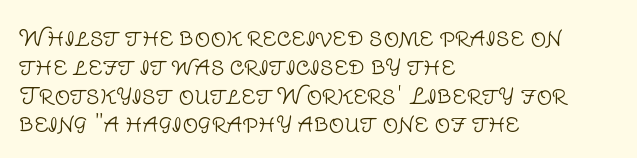
No extra ink here — the face is not bold. The ragged edge is on the right, which tells us the setting is flush left. Decoration check: the copy has no underline. Between one letter and the next there's only the usual sliver of space. Successive baselines arrive at the customary interval.
